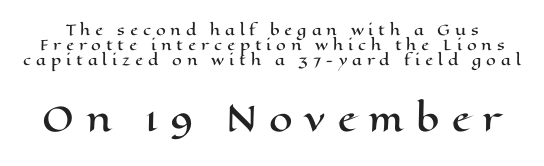
{"italic": "no", "width": "wide", "stroke_contrast": "high", "x_height": "medium", "monospaced": "no", "underline": "no", "line_spacing": "tight", "line_spacing_ratio": 1.07, "letter_spacing": "wide", "letter_spacing_em": 0.34, "larger_block": "second", "size_ratio": 2.43, "glyph_px": 34}
